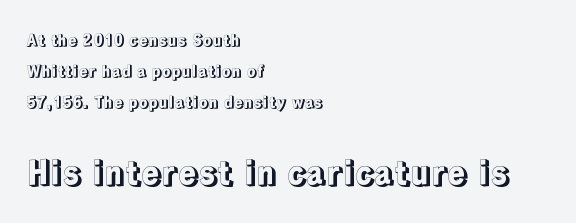
{"italic": "no", "width": "normal", "x_height": "medium", "monospaced": "no", "underline": "no", "align": "left", "line_spacing": "loose", "line_spacing_ratio": 1.93, "letter_spacing": "normal", "letter_spacing_em": 0.0, "larger_block": "second", "size_ratio": 2.06, "glyph_px": 33}
